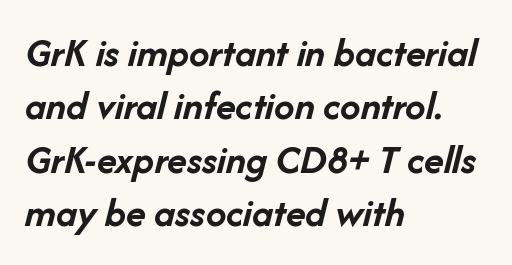
The image shows 41 px semibold type, italic (leaning right); set left-aligned, normal line spacing (1.3x), normal letter spacing, not underlined; low stroke contrast and a medium x-height.
